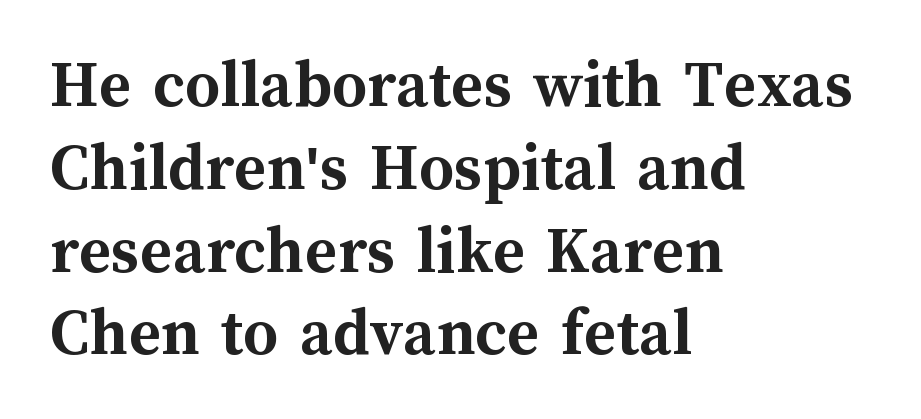
Q: Is the text bold? A: Yes.
Q: Is the text italic (slanted)? A: No, it is upright.
Q: Is the text underlined? A: No.
Q: How is the paragraph aligned? A: Left-aligned.
Q: Is the spacing between letters normal or unusually wide? A: Normal.
Q: Width (condensed, normal, or wide)? A: Normal.
Q: Stroke contrast? A: Medium.
Q: x-height? A: Medium.
Q: Monospaced? A: No.
